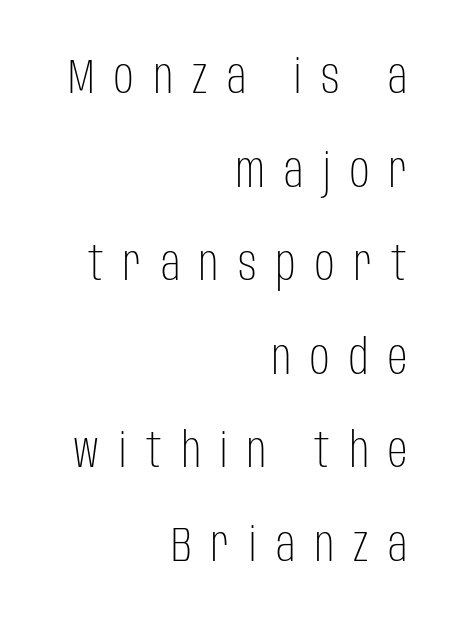
The image shows 48 px light, condensed sans-serif type, upright; set right-aligned, loose line spacing (1.95x), unusually wide letter spacing (+0.41 em), not underlined; low stroke contrast and a large x-height.
